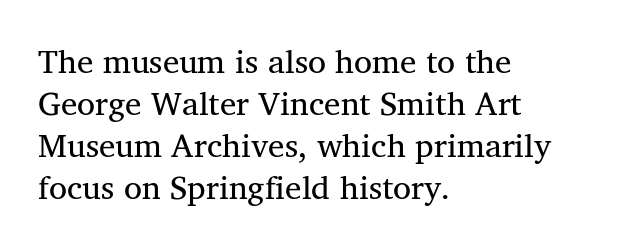
{"serif": "yes", "bold": "no", "weight": "regular", "width": "normal", "stroke_contrast": "medium", "x_height": "medium", "monospaced": "no", "underline": "no", "align": "left", "line_spacing": "normal", "line_spacing_ratio": 1.27, "letter_spacing": "normal", "letter_spacing_em": 0.0, "glyph_px": 33}
